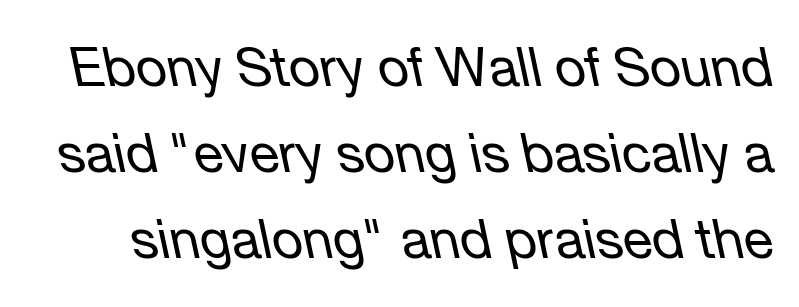
The image shows 54 px regular-weight type, italic (leaning left); set normal line spacing (1.59x), normal letter spacing, not underlined; low stroke contrast and a medium x-height.
